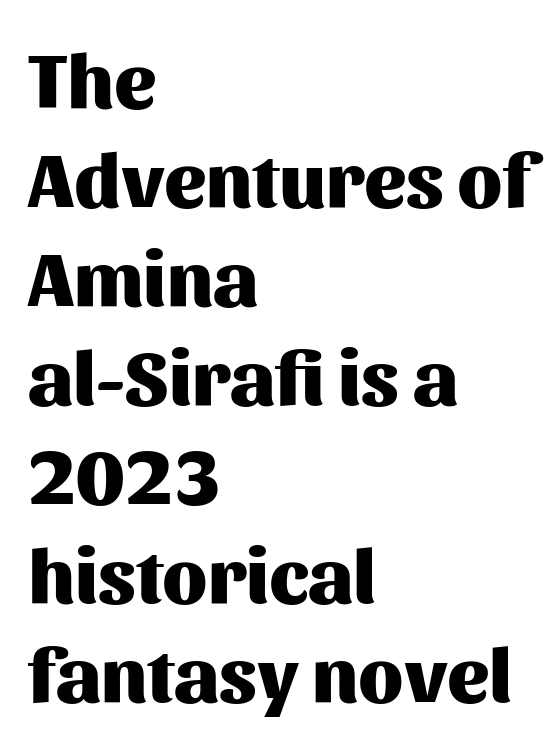
Q: Is the text bold? A: Yes.
Q: Is the text italic (slanted)? A: No, it is upright.
Q: Is the typeface a serif or a sans-serif typeface? A: Sans-serif.
Q: Is the text underlined? A: No.
Q: How is the paragraph aligned? A: Left-aligned.
Q: Is the spacing between letters normal or unusually wide? A: Normal.
Q: Is the spacing between lines tight, normal or loose? A: Normal.
Q: Width (condensed, normal, or wide)? A: Normal.
Q: Stroke contrast? A: Medium.
Q: x-height? A: Medium.
Q: Monospaced? A: No.
